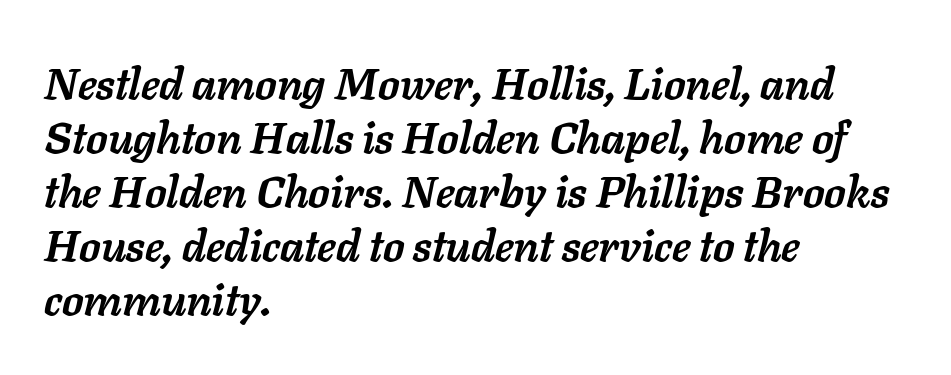
{"italic": "yes", "lean": "right", "slant_degrees": 11, "bold": "yes", "weight": "semibold", "width": "normal", "stroke_contrast": "low", "x_height": "medium", "monospaced": "no", "underline": "no", "align": "left", "line_spacing_ratio": 1.23, "letter_spacing": "normal", "letter_spacing_em": 0.0, "glyph_px": 44}
